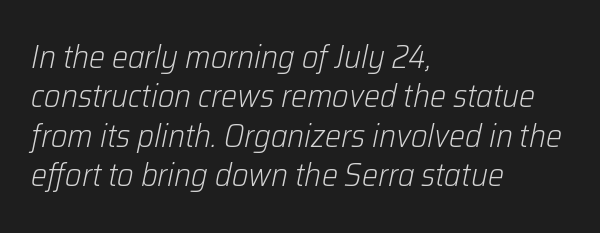
The image shows 32 px light type, italic (leaning right); set left-aligned, line spacing 1.23x, normal letter spacing, not underlined; low stroke contrast and a medium x-height.
